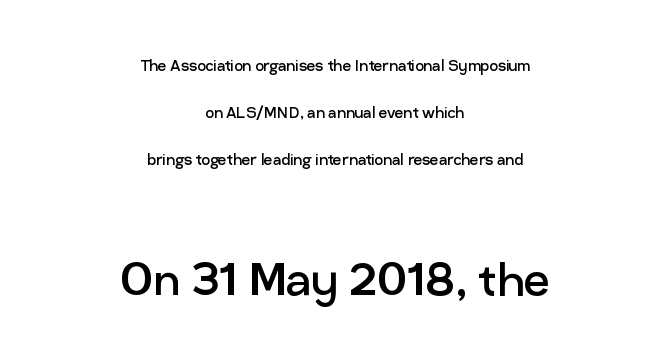
Q: Is the text bold? A: No.
Q: Is the text italic (slanted)? A: No, it is upright.
Q: Is the typeface a serif or a sans-serif typeface? A: Sans-serif.
Q: Is the text underlined? A: No.
Q: How is the paragraph aligned? A: Centered.
Q: Is the spacing between letters normal or unusually wide? A: Normal.
Q: Is the spacing between lines tight, normal or loose? A: Loose.
Q: Which block of text is set in a larger size, the first (top) or the second (bottom)? A: The second (bottom) one.
Q: Width (condensed, normal, or wide)? A: Normal.
Q: Stroke contrast? A: Low.
Q: x-height? A: Medium.
Q: Monospaced? A: No.
